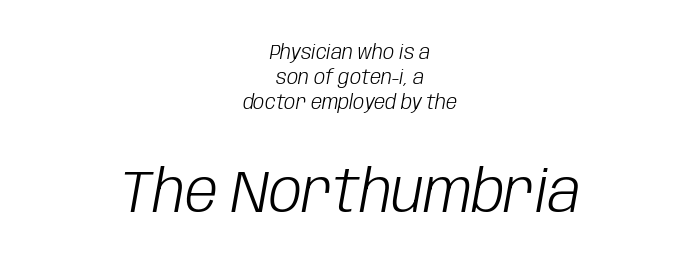
Q: Is the text bold? A: No.
Q: Is the text italic (slanted)? A: Yes, it leans right by about 10 degrees.
Q: Is the text underlined? A: No.
Q: How is the paragraph aligned? A: Centered.
Q: Is the spacing between letters normal or unusually wide? A: Normal.
Q: Which block of text is set in a larger size, the first (top) or the second (bottom)? A: The second (bottom) one.
Q: Width (condensed, normal, or wide)? A: Condensed.
Q: Stroke contrast? A: Low.
Q: x-height? A: Large.
Q: Monospaced? A: No.
